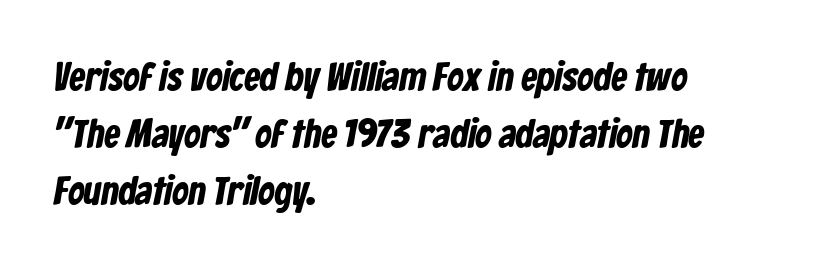
Q: Is the typeface a serif or a sans-serif typeface? A: Sans-serif.
Q: Is the text underlined? A: No.
Q: How is the paragraph aligned? A: Left-aligned.
Q: Is the spacing between letters normal or unusually wide? A: Normal.
Q: Is the spacing between lines tight, normal or loose? A: Normal.
Q: Width (condensed, normal, or wide)? A: Condensed.
Q: Stroke contrast? A: Low.
Q: x-height? A: Medium.
Q: Monospaced? A: No.
